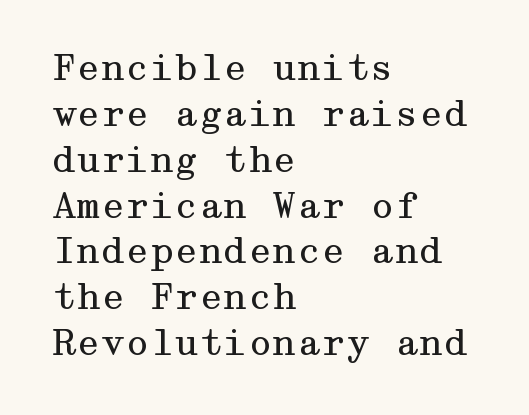
The image shows 35 px regular-weight, wide serif type, upright; set left-aligned, normal line spacing (1.31x), normal letter spacing, not underlined; medium stroke contrast and a medium x-height.
